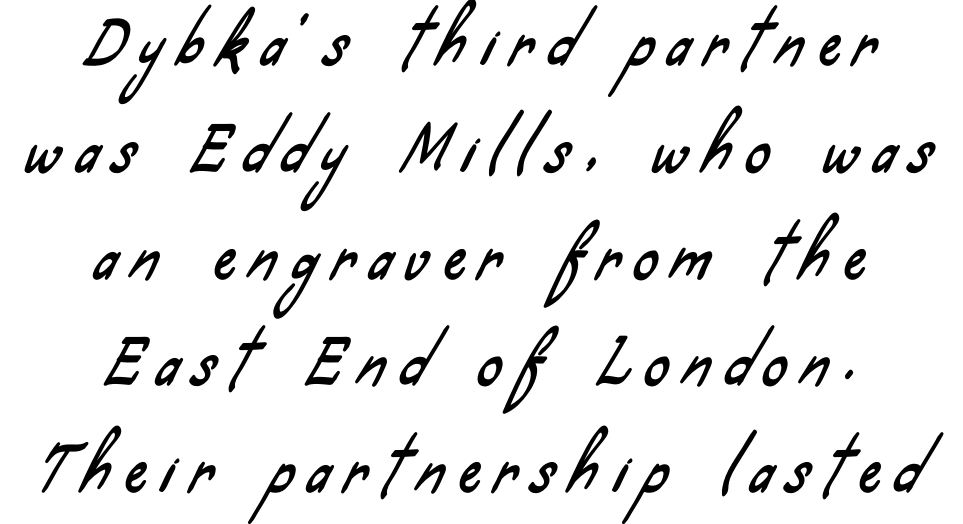
The image shows 60 px condensed sans-serif type; set centered, line spacing 1.78x, unusually wide letter spacing (+0.25 em), not underlined; low stroke contrast and a small x-height.
